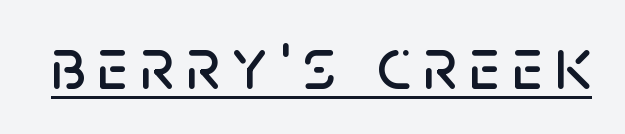
Q: Is the text italic (slanted)? A: No, it is upright.
Q: Is the typeface a serif or a sans-serif typeface? A: Sans-serif.
Q: Is the text underlined? A: Yes.
Q: Width (condensed, normal, or wide)? A: Normal.
Q: Stroke contrast? A: Low.
Q: x-height? A: Large.
Q: Monospaced? A: No.
